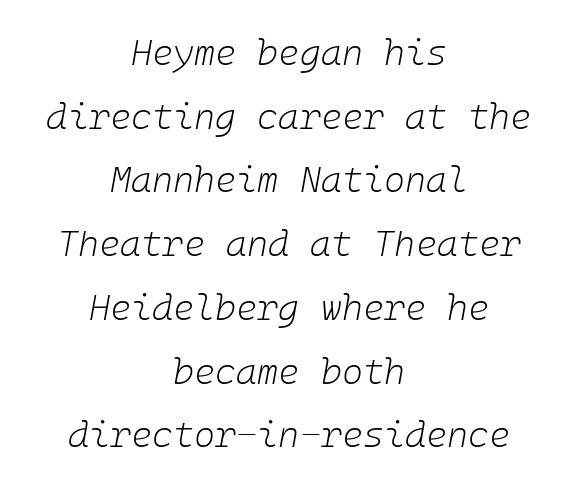
Q: Is the text bold? A: No.
Q: Is the text italic (slanted)? A: Yes, it leans right by about 10 degrees.
Q: Is the text underlined? A: No.
Q: How is the paragraph aligned? A: Centered.
Q: Is the spacing between letters normal or unusually wide? A: Normal.
Q: Width (condensed, normal, or wide)? A: Normal.
Q: Stroke contrast? A: Low.
Q: x-height? A: Medium.
